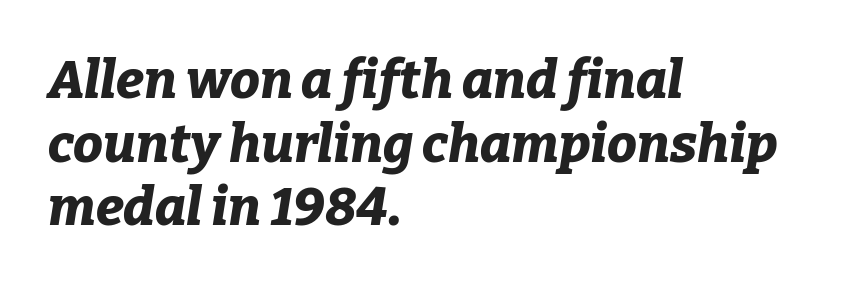
Tracking value appears to be zero — textbook default spacing. Check the space under the baseline: it is left empty. Set as a true bold cut, around the 700 mark. These lines are rendered in a variable-pitch font. The paragraph has a hard left edge and a soft right edge.
